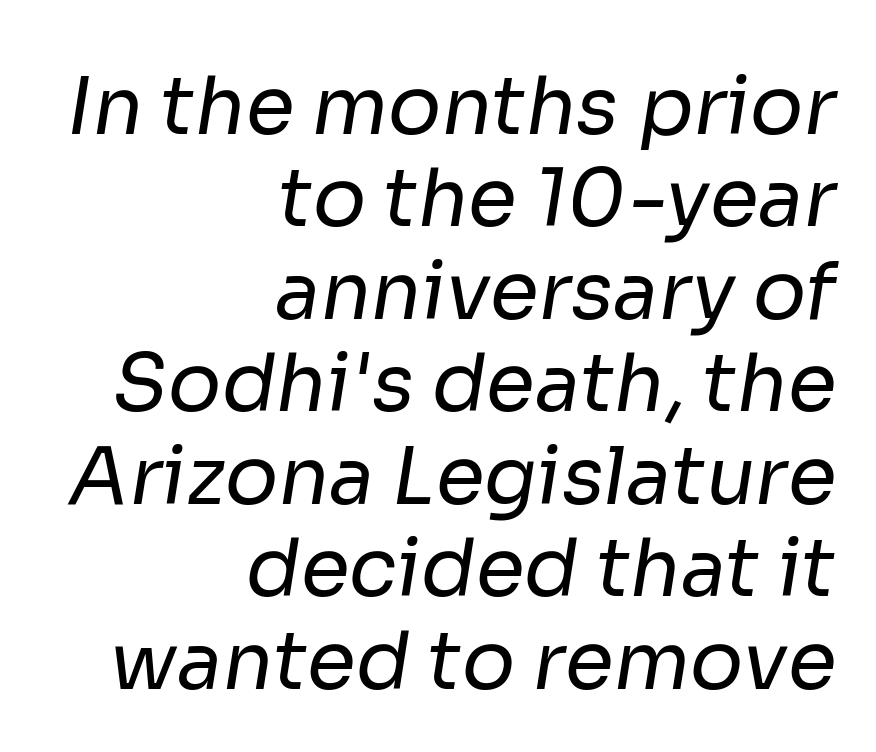
The image shows 79 px regular-weight sans-serif type; set right-aligned, line spacing 1.17x, normal letter spacing, not underlined; low stroke contrast and a medium x-height.
